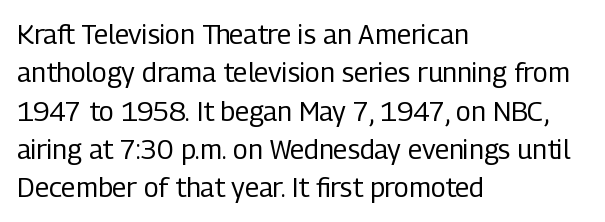
Every row of glyphs begins at an identical x-position on the left. A roman cut, with each character standing at attention. Does the leading feel generous? No, just average. The tracking reads as untouched default to a designer's eye.
